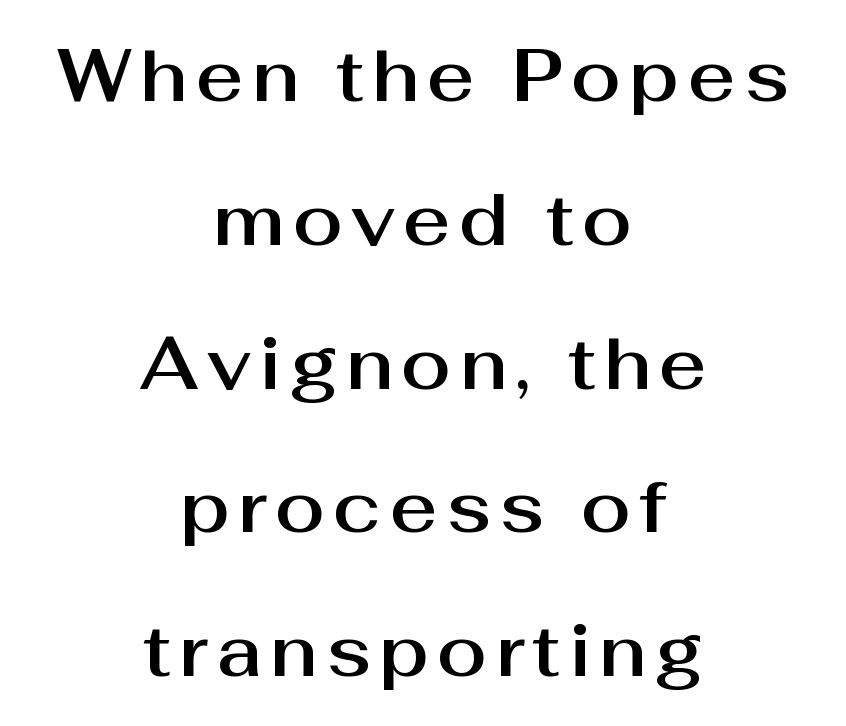
The image shows 73 px sans-serif type, upright; set centered, loose line spacing (1.97x), not underlined; medium stroke contrast and a medium x-height.
